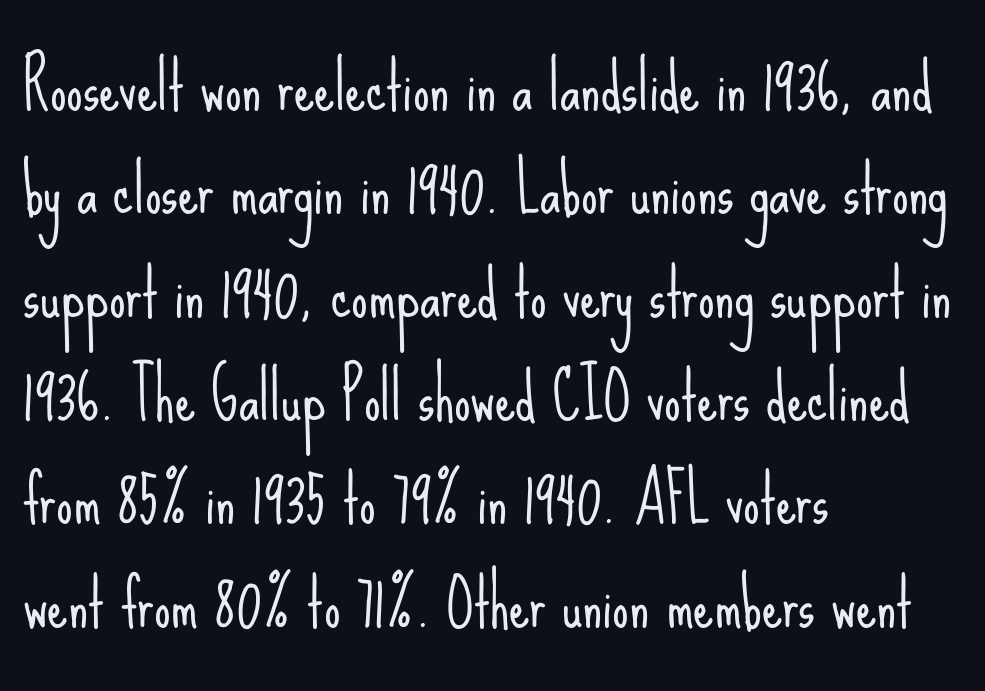
Q: Is the text bold? A: No.
Q: Is the text italic (slanted)? A: No, it is upright.
Q: Is the typeface a serif or a sans-serif typeface? A: Sans-serif.
Q: Is the text underlined? A: No.
Q: How is the paragraph aligned? A: Left-aligned.
Q: Is the spacing between letters normal or unusually wide? A: Normal.
Q: Is the spacing between lines tight, normal or loose? A: Normal.
Q: Width (condensed, normal, or wide)? A: Condensed.
Q: Stroke contrast? A: Low.
Q: x-height? A: Small.
Q: Monospaced? A: No.
